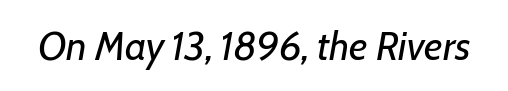
Looks like regular typesetting: each glyph gets only the width it needs. This rendering leaves character spacing at its baseline value. Slanted lettering throughout. This is not heavy type; no bold has been used. Only glyphs here, with clear space below each row.
